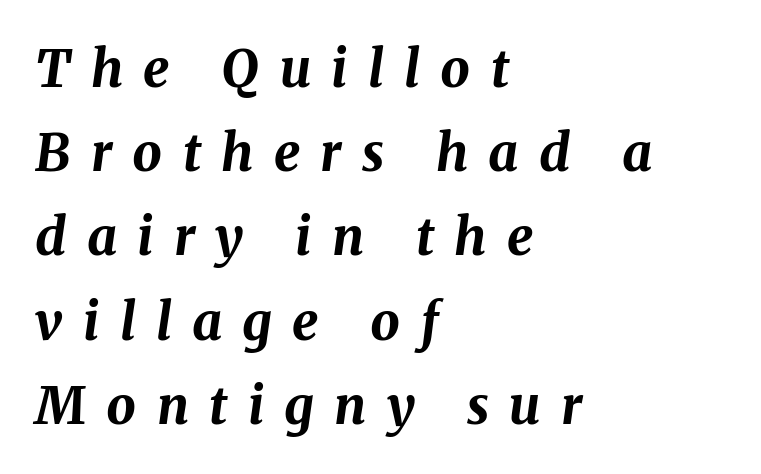
Q: Is the text bold? A: Yes.
Q: Is the text italic (slanted)? A: Yes, it leans right by about 8 degrees.
Q: Is the text underlined? A: No.
Q: How is the paragraph aligned? A: Left-aligned.
Q: Is the spacing between letters normal or unusually wide? A: Unusually wide.
Q: Is the spacing between lines tight, normal or loose? A: Normal.
Q: Width (condensed, normal, or wide)? A: Normal.
Q: Stroke contrast? A: Medium.
Q: x-height? A: Medium.
Q: Monospaced? A: No.
